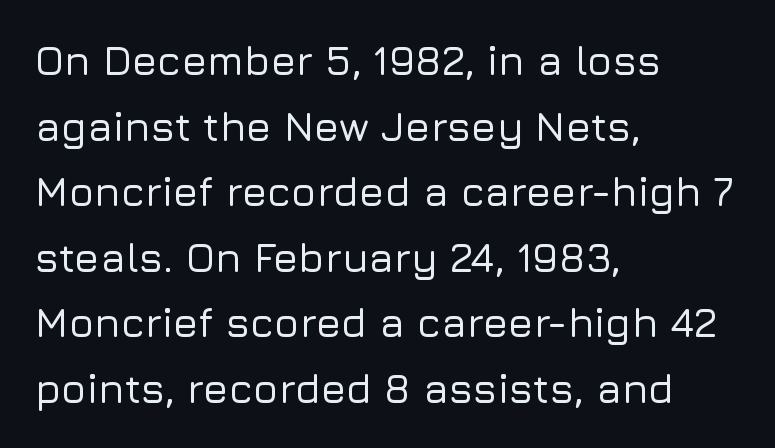
Is this a fixed-width face? No — the glyphs have proportional, varying widths. The specimen reads as upright at a glance. One-word summary of the alignment: left. Short note: letters normally spaced. Anything drawn beneath the words? Only blank space.
